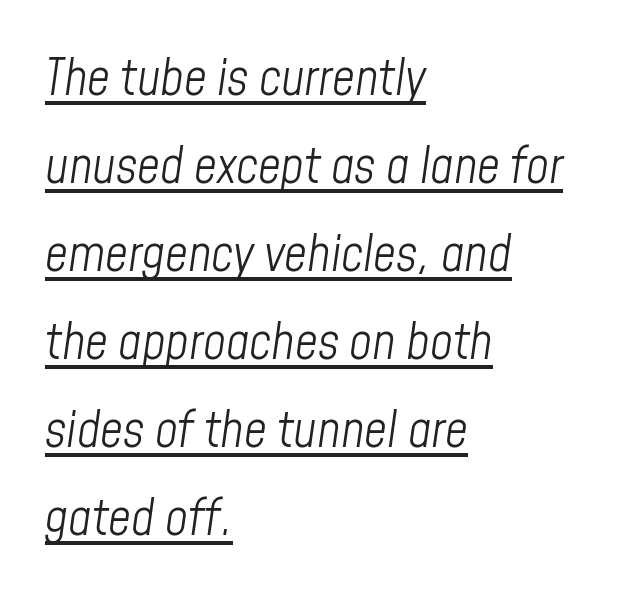
The image shows 50 px light, condensed type, italic (leaning right); set left-aligned, line spacing 1.76x, normal letter spacing, underlined; low stroke contrast and a medium x-height.
